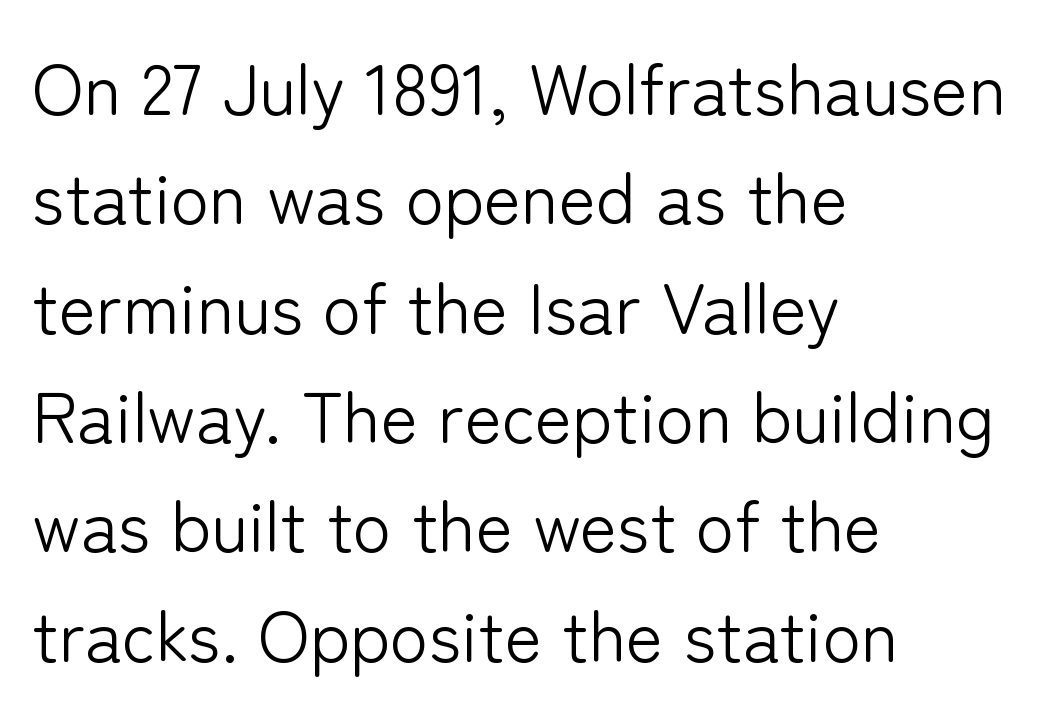
Q: Is the text bold? A: No.
Q: Is the text italic (slanted)? A: No, it is upright.
Q: Is the typeface a serif or a sans-serif typeface? A: Sans-serif.
Q: Is the text underlined? A: No.
Q: How is the paragraph aligned? A: Left-aligned.
Q: Is the spacing between letters normal or unusually wide? A: Normal.
Q: Is the spacing between lines tight, normal or loose? A: Normal.
Q: Width (condensed, normal, or wide)? A: Normal.
Q: Stroke contrast? A: Low.
Q: x-height? A: Medium.
Q: Monospaced? A: No.
